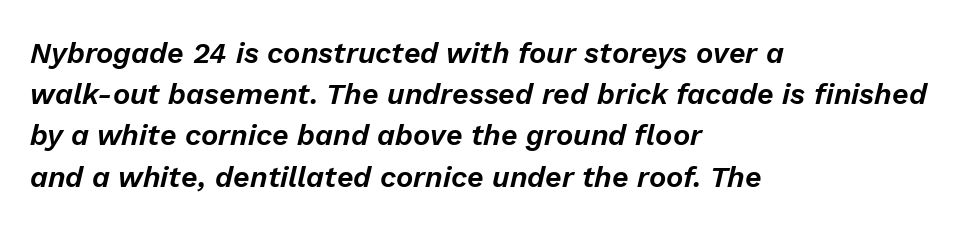
{"italic": "yes", "lean": "right", "slant_degrees": 13, "width": "normal", "stroke_contrast": "low", "x_height": "medium", "monospaced": "no", "underline": "no", "align": "left", "line_spacing": "normal", "line_spacing_ratio": 1.42, "letter_spacing": "normal", "letter_spacing_em": 0.0, "glyph_px": 29}
